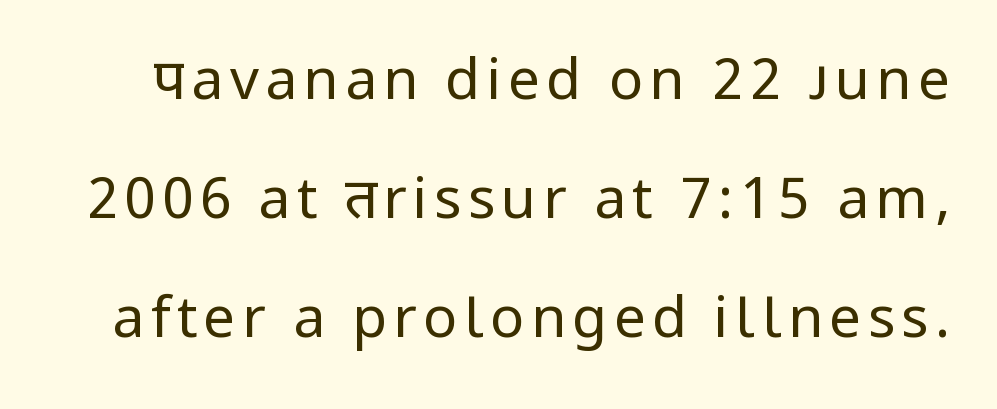
The letters carry no serifs — their stems end cleanly without finishing strokes. Do the characters align in a grid? No, the font is proportional. Airy leading. No chunkiness to these letters — they're not bold. Every stem runs plumb, perpendicular to the baseline.
